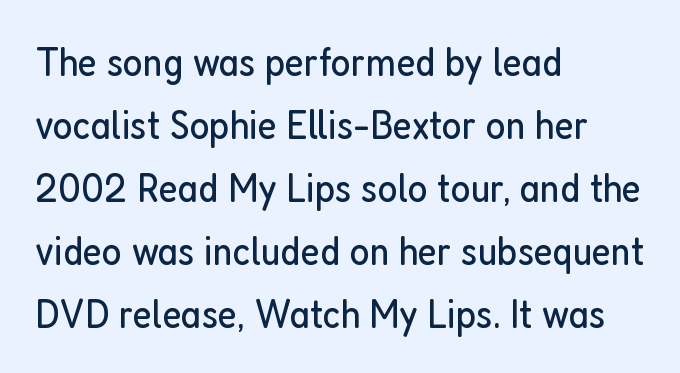
The image shows 42 px regular-weight, condensed sans-serif type, upright; set left-aligned, normal line spacing (1.5x), normal letter spacing, not underlined; low stroke contrast and a medium x-height.
